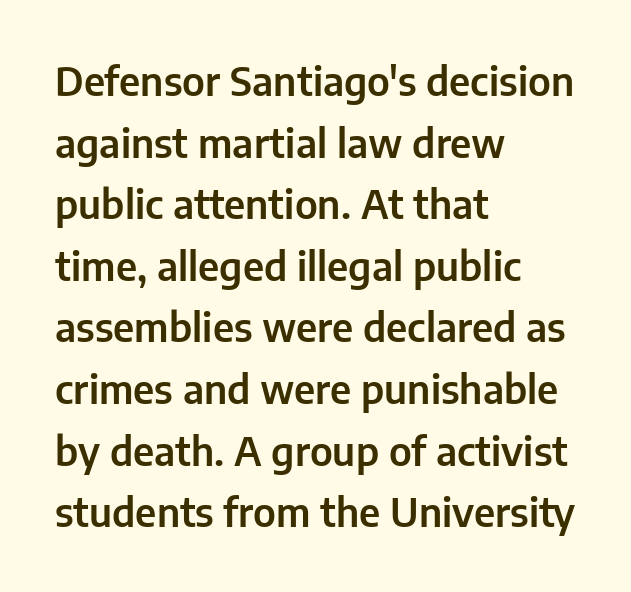
Q: Is the text italic (slanted)? A: No, it is upright.
Q: Is the typeface a serif or a sans-serif typeface? A: Sans-serif.
Q: Is the text underlined? A: No.
Q: How is the paragraph aligned? A: Left-aligned.
Q: Is the spacing between letters normal or unusually wide? A: Normal.
Q: Is the spacing between lines tight, normal or loose? A: Normal.
Q: Width (condensed, normal, or wide)? A: Normal.
Q: Stroke contrast? A: Low.
Q: x-height? A: Medium.
Q: Monospaced? A: No.
